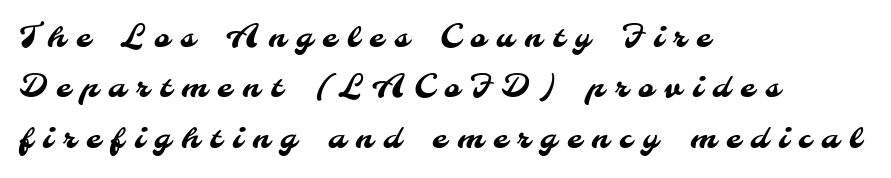
The letters advance in unequal steps, a hallmark of proportional type. The type is letterspaced generously, with wide tracking. Regular leading. Just letters on the line, the space beneath them empty. The text block is weighted toward the left margin, trailing off unevenly rightward. Nothing sits at the stroke ends, so this counts as sans-serif.
